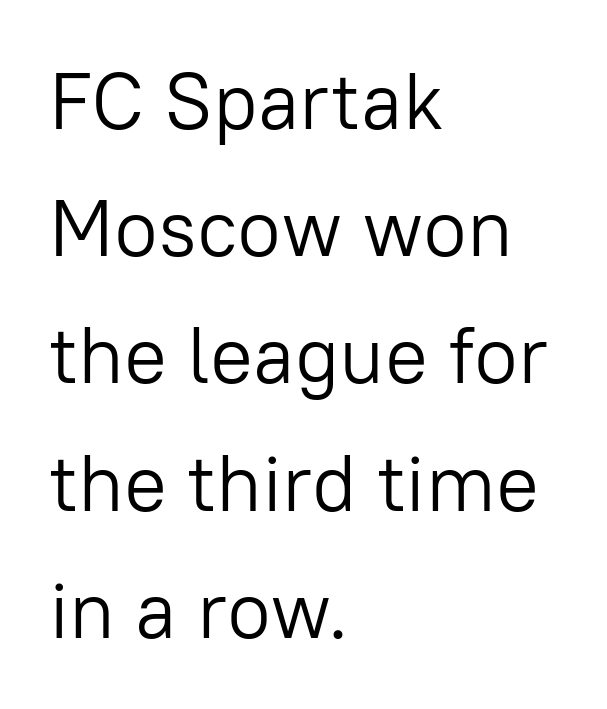
Is there any slant? The stems are plumb. Is this a heavy cut? Hardly; it is regular or lighter. The vertical gap from one line to the next is medium. A typesetter would call this zero additional tracking.
